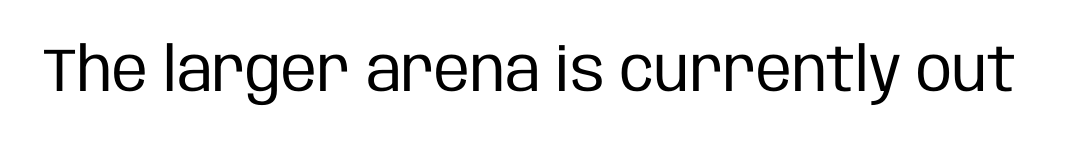
Nothing heavy about these letters — not bold at all. Compared with typical body copy, the letter spacing here is the same. Decoration check: the copy has no underline. The type sits square on the baseline with zero lean. You can tell from the bare stems that sans-serif type was used. You could not count columns in this text — the font is proportionally spaced.
